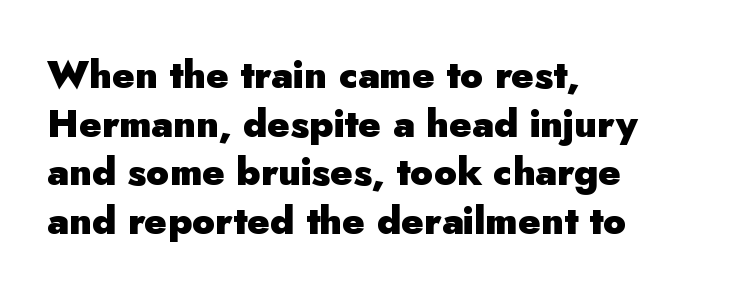
Rendered with straight, roman letterforms. Is this a fixed-width face? No — the glyphs have proportional, varying widths. The vertical gap from one line to the next is medium. Chunky letters — that's bold for sure. This rendering features lettering with no underline. Nope, no serifs anywhere on these letters.
